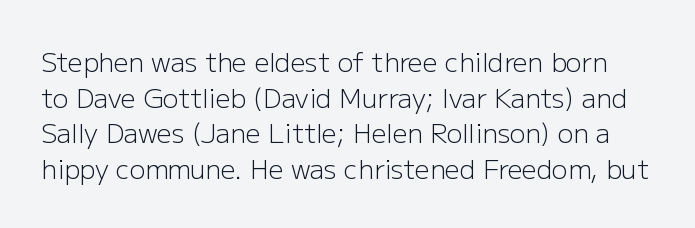
Stems and bowls with no extra thickness — not bold. These lines sit exactly where default settings would place them. Is the letter spacing exaggerated? No — it looks like the ordinary default. Rendered with straight, roman letterforms. The zone under the glyphs is completely vacant.
